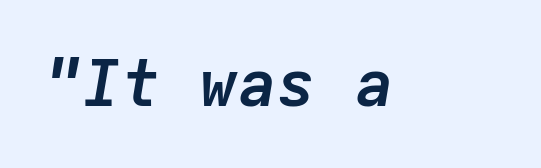
The specimen omits any rule beneath the text block's lines. These lines keep a tight, regular rhythm from letter to letter. You'd pick this weight for a headline — it's a proper bold. If you drew a line through each stem, it would be angled.
